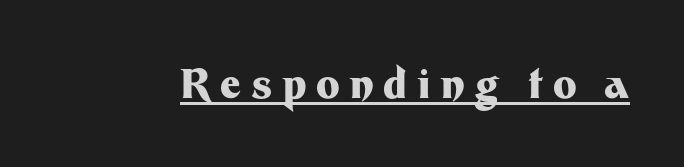
{"serif": "no", "italic": "no", "bold": "yes", "weight": "heavy", "width": "normal", "stroke_contrast": "medium", "x_height": "medium", "monospaced": "no", "underline": "yes", "letter_spacing": "wide", "letter_spacing_em": 0.24, "glyph_px": 40}
